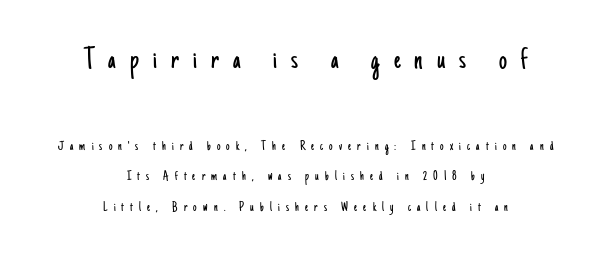
Q: Is the text bold? A: No.
Q: Is the text italic (slanted)? A: No, it is upright.
Q: Is the typeface a serif or a sans-serif typeface? A: Sans-serif.
Q: Is the text underlined? A: No.
Q: How is the paragraph aligned? A: Centered.
Q: Is the spacing between letters normal or unusually wide? A: Unusually wide.
Q: Is the spacing between lines tight, normal or loose? A: Loose.
Q: Which block of text is set in a larger size, the first (top) or the second (bottom)? A: The first (top) one.
Q: Width (condensed, normal, or wide)? A: Condensed.
Q: Stroke contrast? A: Low.
Q: x-height? A: Small.
Q: Monospaced? A: No.
